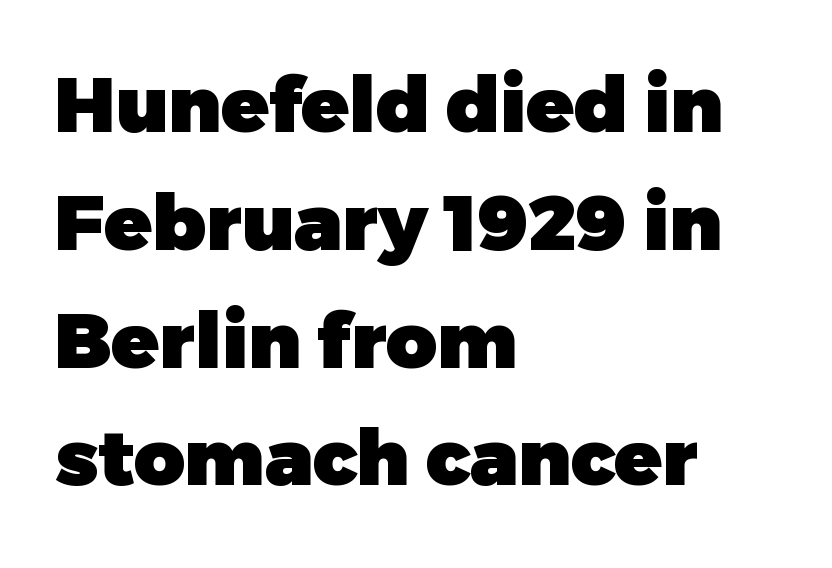
The image shows 78 px heavy sans-serif type, upright; set left-aligned, normal line spacing (1.51x), normal letter spacing, not underlined; low stroke contrast and a medium x-height.
